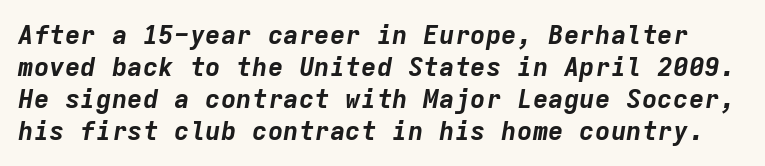
Q: Is the text bold? A: Yes.
Q: Is the text italic (slanted)? A: Yes, it leans right by about 9 degrees.
Q: Is the text underlined? A: No.
Q: Is the spacing between letters normal or unusually wide? A: Normal.
